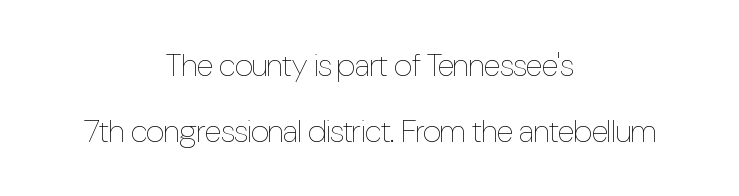
Q: Is the text bold? A: No.
Q: Is the text italic (slanted)? A: No, it is upright.
Q: Is the text underlined? A: No.
Q: How is the paragraph aligned? A: Centered.
Q: Is the spacing between letters normal or unusually wide? A: Normal.
Q: Is the spacing between lines tight, normal or loose? A: Loose.
Q: Width (condensed, normal, or wide)? A: Condensed.
Q: Stroke contrast? A: Low.
Q: x-height? A: Medium.
Q: Monospaced? A: No.
